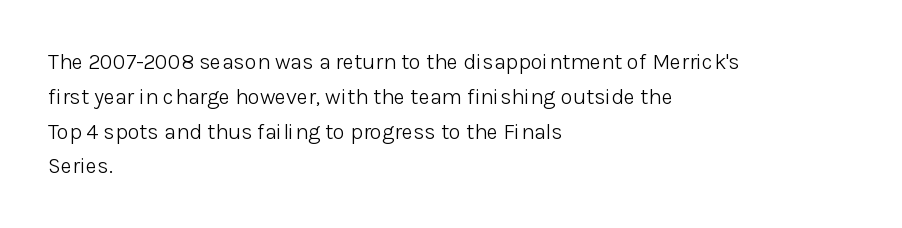
Q: Is the text bold? A: No.
Q: Is the text italic (slanted)? A: No, it is upright.
Q: Is the text underlined? A: No.
Q: How is the paragraph aligned? A: Left-aligned.
Q: Is the spacing between letters normal or unusually wide? A: Normal.
Q: Is the spacing between lines tight, normal or loose? A: Normal.
